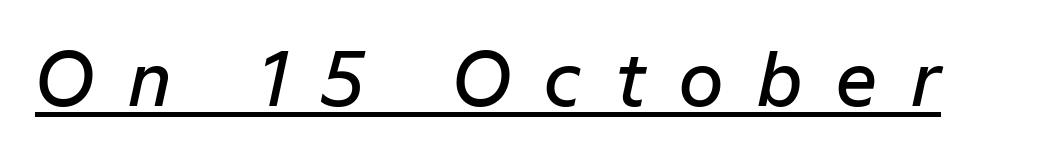
Q: Is the text bold? A: Semi-bold.
Q: Is the text italic (slanted)? A: Yes, it leans right by about 12 degrees.
Q: Is the text underlined? A: Yes.
Q: Is the spacing between letters normal or unusually wide? A: Unusually wide.
Q: Width (condensed, normal, or wide)? A: Normal.
Q: Stroke contrast? A: Low.
Q: x-height? A: Medium.
Q: Monospaced? A: No.
